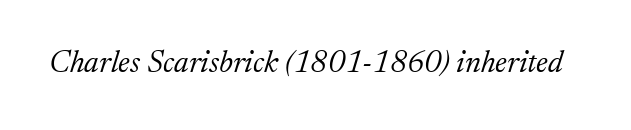
Q: Is the text bold? A: No.
Q: Is the text italic (slanted)? A: Yes, it leans right by about 17 degrees.
Q: Is the typeface a serif or a sans-serif typeface? A: Serif.
Q: Is the text underlined? A: No.
Q: Is the spacing between letters normal or unusually wide? A: Normal.
Q: Width (condensed, normal, or wide)? A: Normal.
Q: Stroke contrast? A: Low.
Q: x-height? A: Medium.
Q: Monospaced? A: No.
